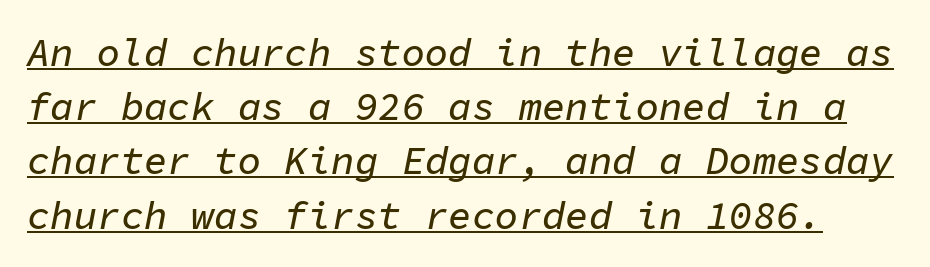
The image shows 39 px text type, italic (leaning right), monospaced; set normal line spacing (1.39x), normal letter spacing, underlined; low stroke contrast and a medium x-height.
